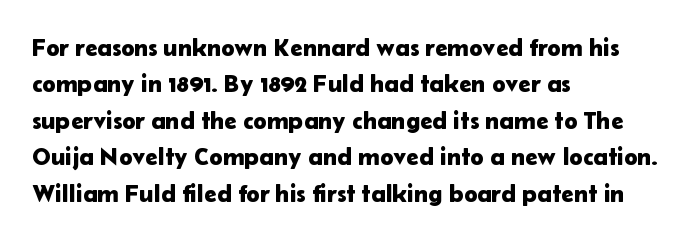
Q: Is the text italic (slanted)? A: No, it is upright.
Q: Is the text underlined? A: No.
Q: How is the paragraph aligned? A: Left-aligned.
Q: Is the spacing between letters normal or unusually wide? A: Normal.
Q: Is the spacing between lines tight, normal or loose? A: Normal.
